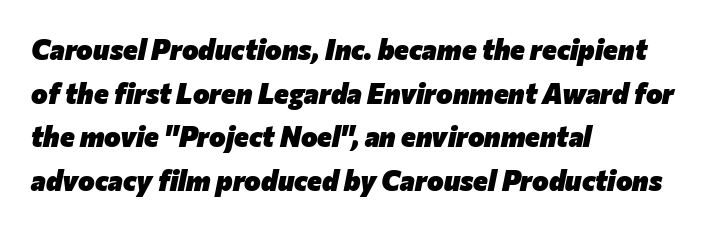
The image shows 28 px heavy type, italic (leaning right); set left-aligned, normal line spacing (1.56x), normal letter spacing, not underlined; low stroke contrast and a medium x-height.
